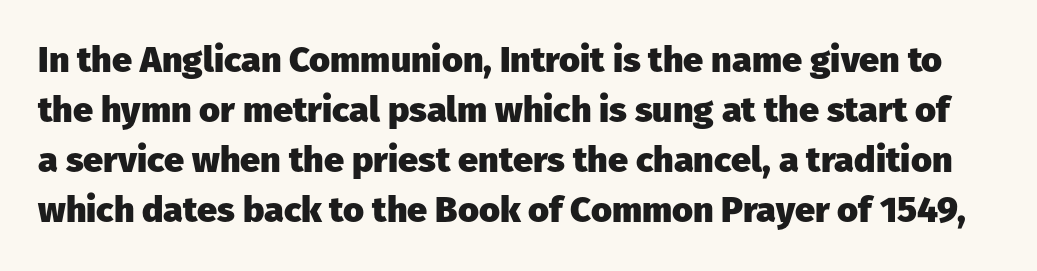
Q: Is the text bold? A: Yes.
Q: Is the text italic (slanted)? A: No, it is upright.
Q: Is the typeface a serif or a sans-serif typeface? A: Sans-serif.
Q: Is the text underlined? A: No.
Q: Is the spacing between letters normal or unusually wide? A: Normal.
Q: Is the spacing between lines tight, normal or loose? A: Normal.
Q: Width (condensed, normal, or wide)? A: Normal.
Q: Stroke contrast? A: Low.
Q: x-height? A: Medium.
Q: Monospaced? A: No.
